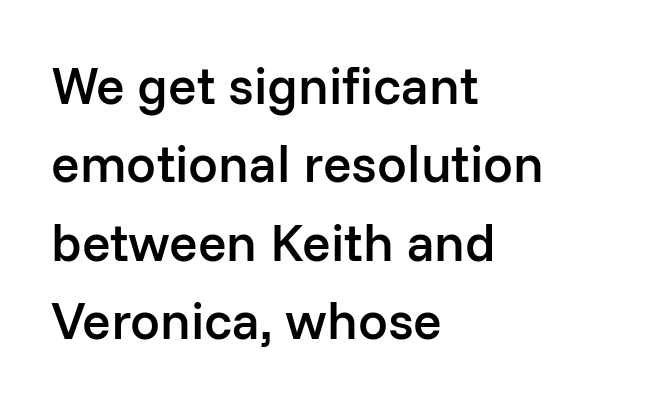
The horizontal fit of the characters is conventional and even. This sample is left-justified, so line endings fall wherever the words run out. The area under the type is left untouched. Stroke terminals: plain, sans-serif. A normal amount of white space separates one row of letters from the next.
